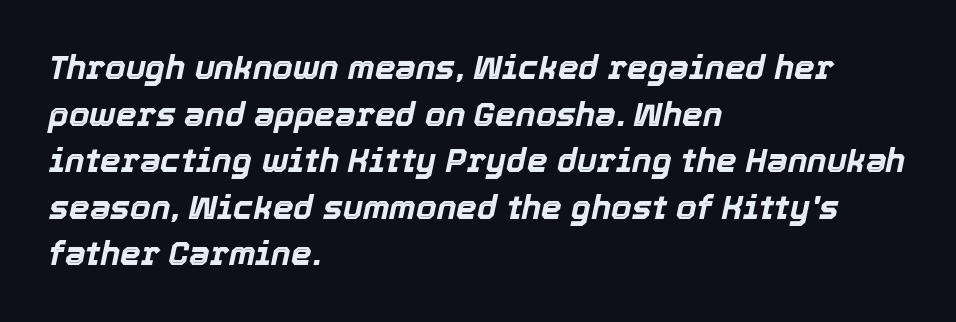
{"italic": "yes", "lean": "right", "slant_degrees": 12, "bold": "yes", "weight": "bold", "width": "normal", "x_height": "medium", "monospaced": "no", "underline": "no", "align": "left", "line_spacing": "normal", "line_spacing_ratio": 1.41, "letter_spacing": "normal", "letter_spacing_em": 0.0, "glyph_px": 33}
